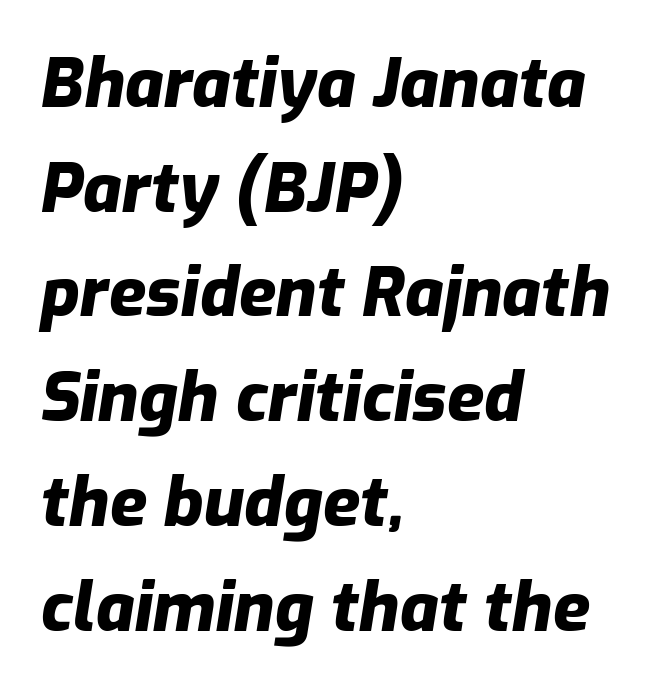
The image shows 68 px heavy type, italic (leaning right); set left-aligned, normal line spacing (1.54x), normal letter spacing, not underlined; low stroke contrast and a medium x-height.
